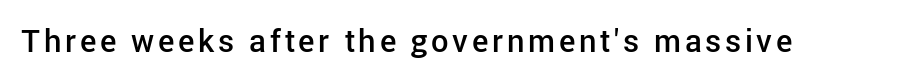
The image shows 31 px semibold sans-serif type, upright; set not underlined; low stroke contrast and a medium x-height.
